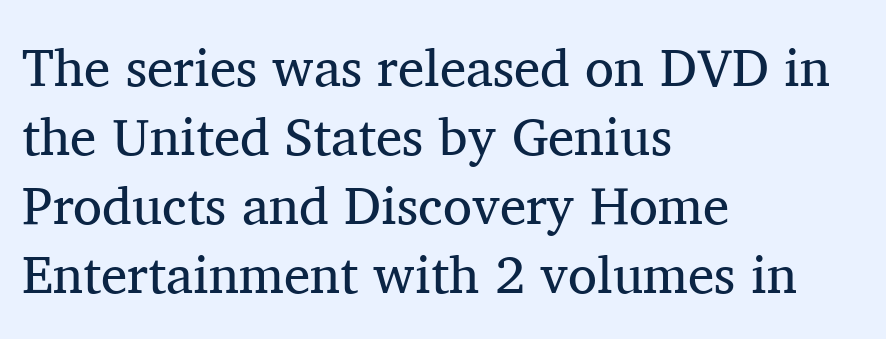
Q: Is the text bold? A: No.
Q: Is the text italic (slanted)? A: No, it is upright.
Q: Is the typeface a serif or a sans-serif typeface? A: Serif.
Q: Is the text underlined? A: No.
Q: How is the paragraph aligned? A: Left-aligned.
Q: Is the spacing between letters normal or unusually wide? A: Normal.
Q: Is the spacing between lines tight, normal or loose? A: Normal.
Q: Width (condensed, normal, or wide)? A: Normal.
Q: Stroke contrast? A: Medium.
Q: x-height? A: Medium.
Q: Monospaced? A: No.
